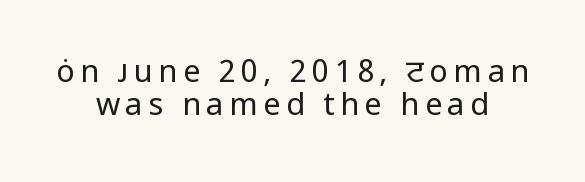
Q: Is the text bold? A: No.
Q: Is the text italic (slanted)? A: No, it is upright.
Q: Is the typeface a serif or a sans-serif typeface? A: Sans-serif.
Q: Is the text underlined? A: No.
Q: How is the paragraph aligned? A: Centered.
Q: Is the spacing between lines tight, normal or loose? A: Tight.
Q: Width (condensed, normal, or wide)? A: Normal.
Q: Stroke contrast? A: Low.
Q: x-height? A: Medium.
Q: Monospaced? A: No.
